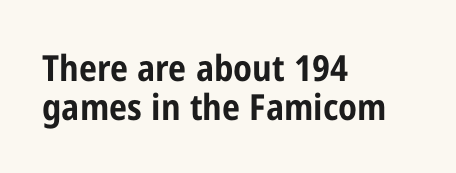
Vertical spacing — tight. Every character sits straight up, as roman type does. Note the varied advance widths — an 'i' is clearly narrower than an 'm'. Anything drawn beneath the words? Only blank space. Typographically, this falls in the sans-serif category.
